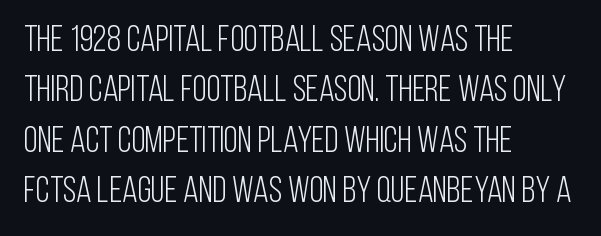
Q: Is the text bold? A: No.
Q: Is the text italic (slanted)? A: No, it is upright.
Q: Is the typeface a serif or a sans-serif typeface? A: Sans-serif.
Q: Is the text underlined? A: No.
Q: How is the paragraph aligned? A: Left-aligned.
Q: Is the spacing between letters normal or unusually wide? A: Normal.
Q: Is the spacing between lines tight, normal or loose? A: Normal.
Q: Width (condensed, normal, or wide)? A: Condensed.
Q: Stroke contrast? A: Low.
Q: x-height? A: Large.
Q: Monospaced? A: No.
